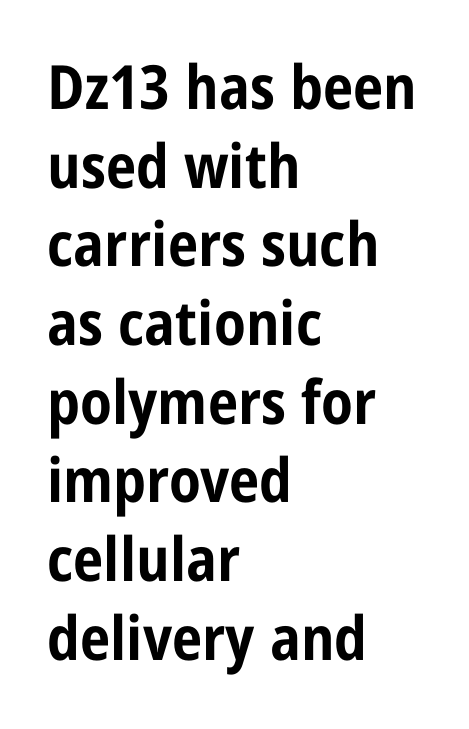
{"serif": "no", "italic": "no", "bold": "yes", "weight": "bold", "width": "condensed", "stroke_contrast": "low", "x_height": "large", "monospaced": "no", "underline": "no", "align": "left", "line_spacing": "normal", "line_spacing_ratio": 1.29, "letter_spacing": "normal", "letter_spacing_em": 0.0, "glyph_px": 61}
